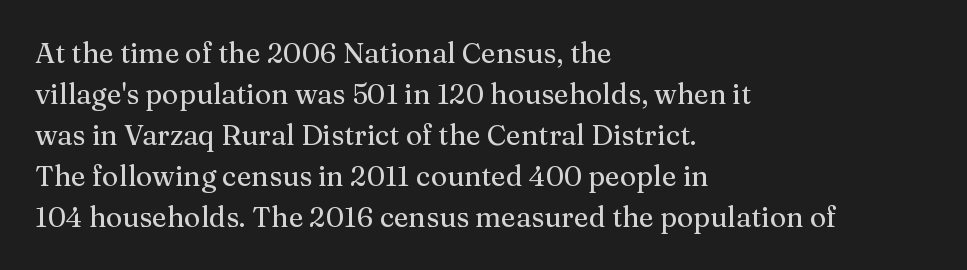
{"serif": "yes", "italic": "no", "width": "normal", "stroke_contrast": "medium", "x_height": "medium", "monospaced": "no", "underline": "no", "align": "left", "line_spacing": "normal", "line_spacing_ratio": 1.46, "letter_spacing": "normal", "letter_spacing_em": 0.0, "glyph_px": 28}
